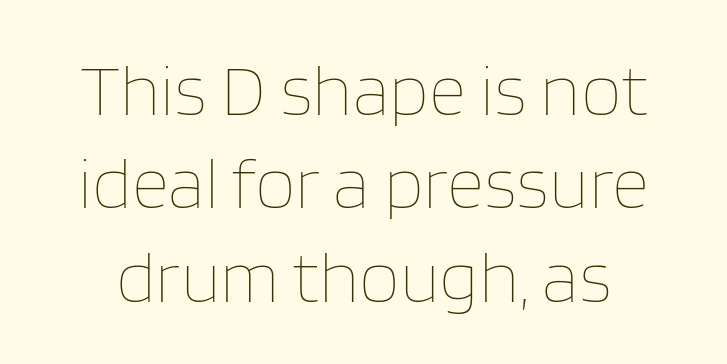
{"italic": "no", "bold": "no", "weight": "thin", "width": "normal", "stroke_contrast": "low", "x_height": "large", "monospaced": "no", "underline": "no", "line_spacing": "normal", "line_spacing_ratio": 1.28, "letter_spacing": "normal", "letter_spacing_em": 0.0, "glyph_px": 73}
